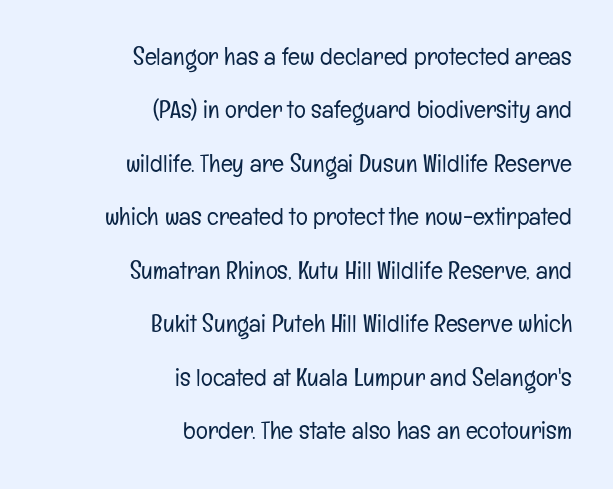
The image shows 25 px text type, upright; set right-aligned, loose line spacing (2.14x), normal letter spacing, not underlined.
